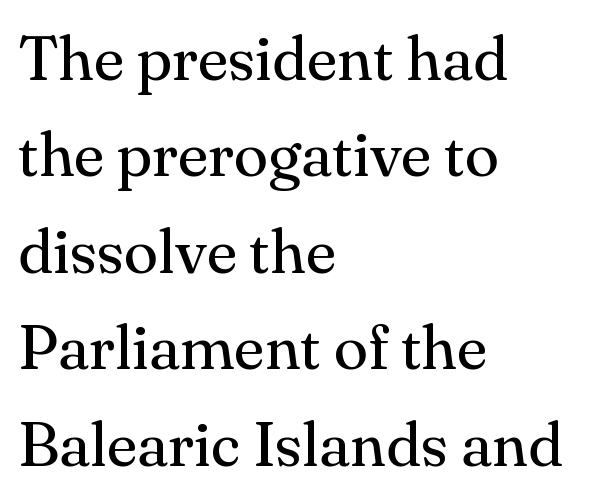
Baseline-to-baseline distance is the conventional proportion of letter height. Is this a fixed-width face? No — the glyphs have proportional, varying widths. Which margin do the lines hug? The left one — the right edge is uneven. The area under the type is left untouched. Glyph-to-glyph distance matches everyday printed text. Unlike italic type, these characters show no tilt at all.
